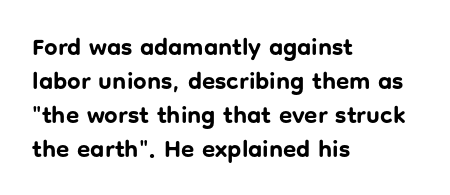
Q: Is the text bold? A: Yes.
Q: Is the text italic (slanted)? A: No, it is upright.
Q: Is the text underlined? A: No.
Q: How is the paragraph aligned? A: Left-aligned.
Q: Is the spacing between letters normal or unusually wide? A: Normal.
Q: Is the spacing between lines tight, normal or loose? A: Normal.
